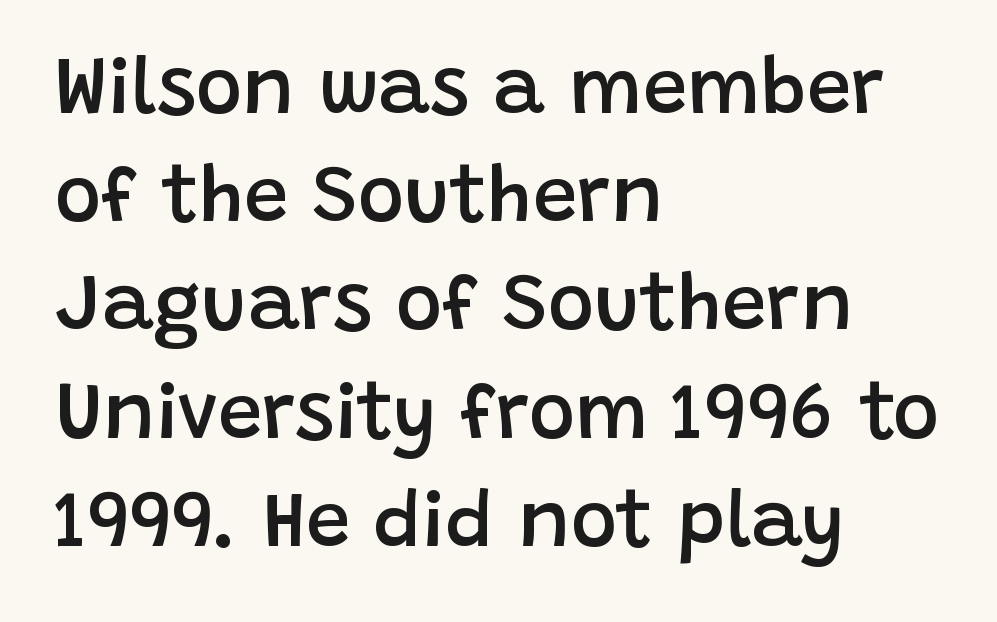
Q: Is the text bold? A: Semi-bold.
Q: Is the text italic (slanted)? A: No, it is upright.
Q: Is the typeface a serif or a sans-serif typeface? A: Sans-serif.
Q: Is the text underlined? A: No.
Q: How is the paragraph aligned? A: Left-aligned.
Q: Is the spacing between letters normal or unusually wide? A: Normal.
Q: Is the spacing between lines tight, normal or loose? A: Normal.
Q: Width (condensed, normal, or wide)? A: Normal.
Q: Stroke contrast? A: Low.
Q: x-height? A: Large.
Q: Monospaced? A: No.
